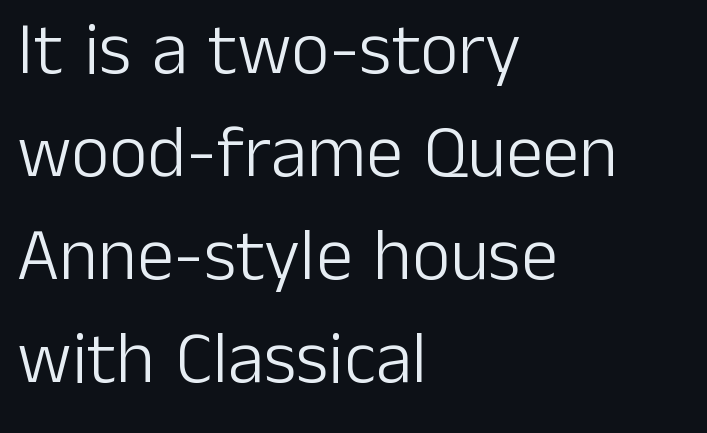
The image shows 74 px light sans-serif type, upright; set left-aligned, normal line spacing (1.39x), normal letter spacing, not underlined; low stroke contrast and a medium x-height.
